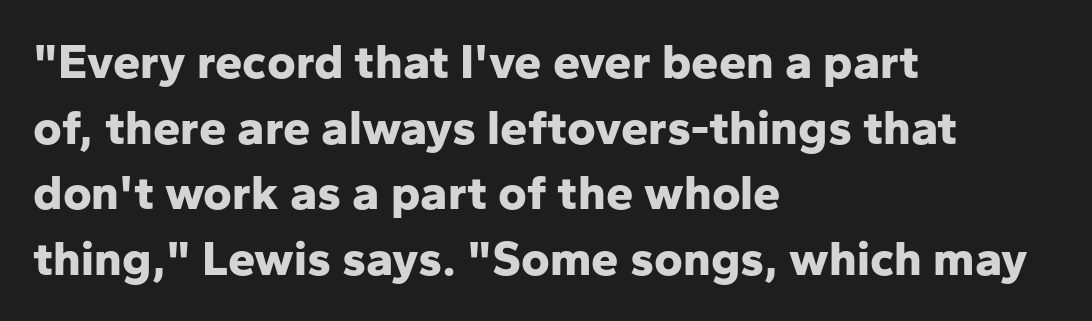
The image shows 49 px bold sans-serif type, upright; set left-aligned, normal line spacing (1.34x), normal letter spacing, not underlined; low stroke contrast and a medium x-height.
